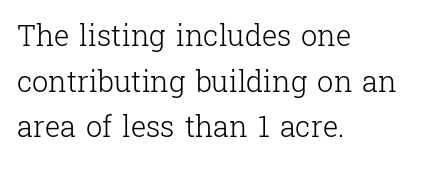
The image shows 29 px light serif type, upright; set left-aligned, normal line spacing (1.57x), normal letter spacing, not underlined; low stroke contrast and a medium x-height.
